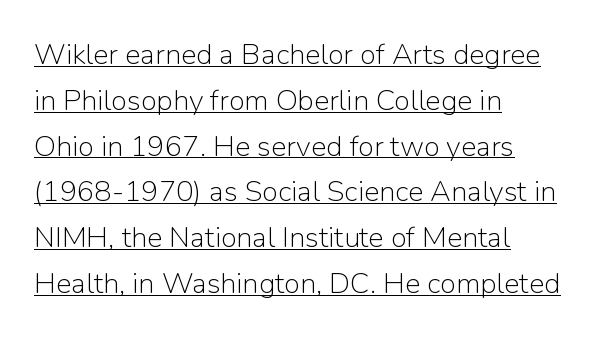
The strokes carry an ordinary text weight at most. The face used here is rendered with its standard letterfit. The lettering holds an erect, upright posture throughout. Where is the straight margin? On the left. Note the varied advance widths — an 'i' is clearly narrower than an 'm'.
